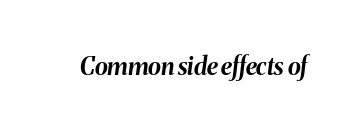
These lines keep a tight, regular rhythm from letter to letter. A bare baseline throughout the passage. Style check: oblique. Strong, thick strokes mark this as bold type.
